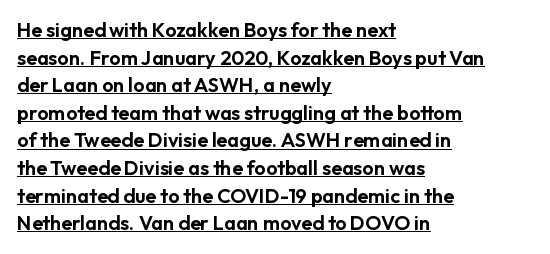
{"italic": "no", "underline": "yes", "align": "left", "line_spacing": "normal", "line_spacing_ratio": 1.38, "letter_spacing": "normal", "letter_spacing_em": 0.0, "glyph_px": 20}
